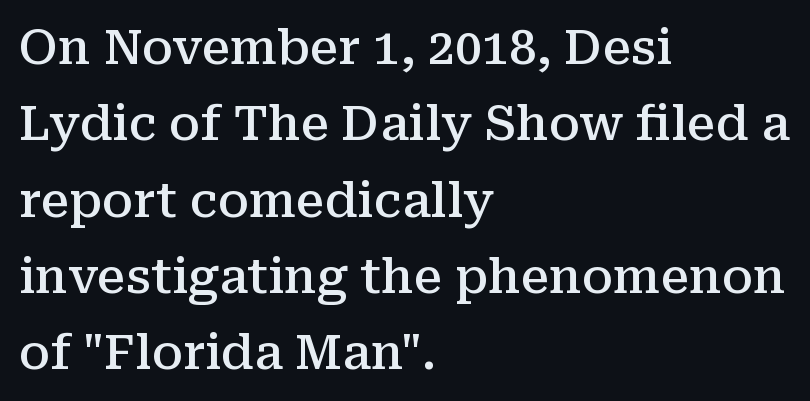
The image shows 48 px semibold serif type, upright; set left-aligned, normal line spacing (1.59x), normal letter spacing, not underlined; medium stroke contrast and a medium x-height.
